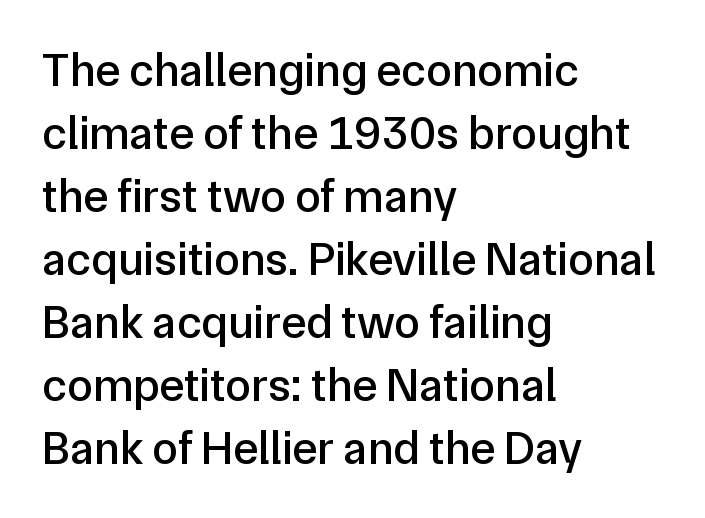
{"serif": "no", "italic": "no", "width": "normal", "stroke_contrast": "low", "x_height": "medium", "monospaced": "no", "underline": "no", "align": "left", "line_spacing": "normal", "line_spacing_ratio": 1.34, "letter_spacing": "normal", "letter_spacing_em": 0.0, "glyph_px": 47}
